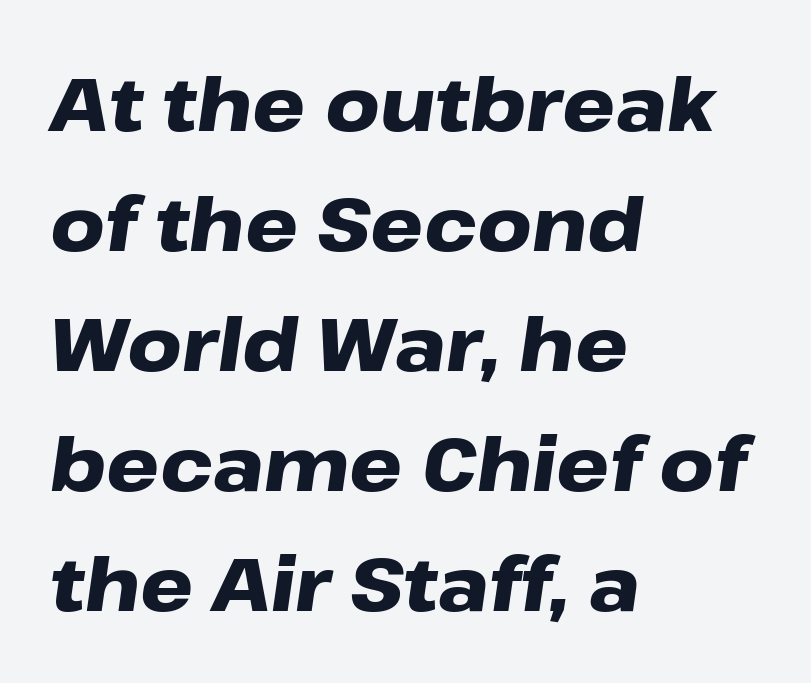
Q: Is the text bold? A: Yes.
Q: Is the text italic (slanted)? A: Yes, it leans right by about 8 degrees.
Q: Is the text underlined? A: No.
Q: How is the paragraph aligned? A: Left-aligned.
Q: Is the spacing between letters normal or unusually wide? A: Normal.
Q: Is the spacing between lines tight, normal or loose? A: Normal.
Q: Width (condensed, normal, or wide)? A: Wide.
Q: Stroke contrast? A: Low.
Q: x-height? A: Medium.
Q: Monospaced? A: No.
